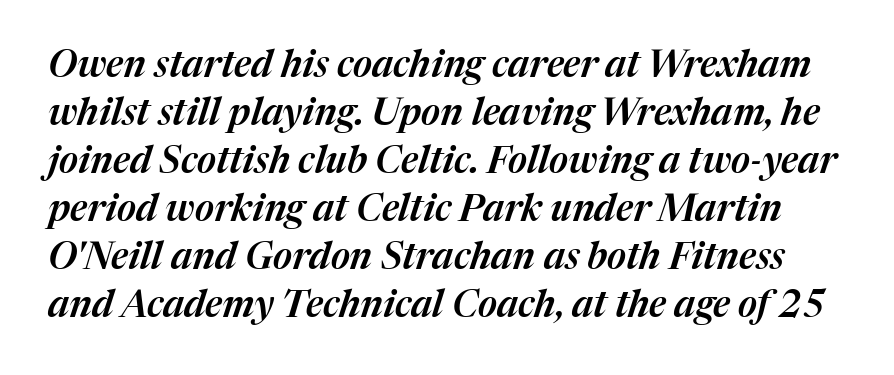
Q: Is the text italic (slanted)? A: Yes, it leans right by about 17 degrees.
Q: Is the text underlined? A: No.
Q: Is the spacing between letters normal or unusually wide? A: Normal.
Q: Is the spacing between lines tight, normal or loose? A: Normal.
Q: Width (condensed, normal, or wide)? A: Normal.
Q: Stroke contrast? A: Medium.
Q: x-height? A: Medium.
Q: Monospaced? A: No.
